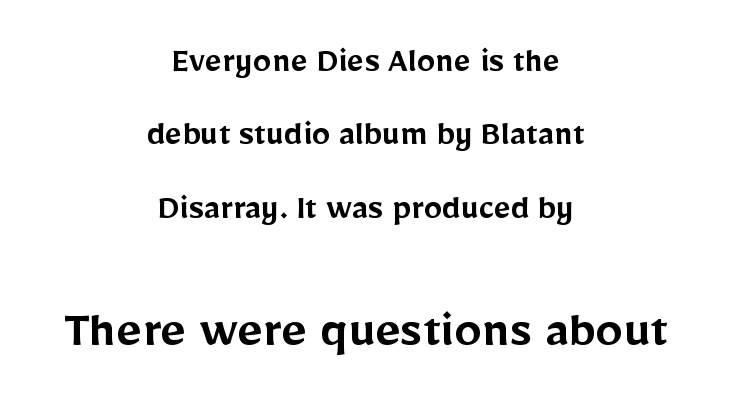
{"serif": "no", "italic": "no", "bold": "semi", "weight": "semibold", "width": "normal", "stroke_contrast": "low", "x_height": "medium", "monospaced": "no", "underline": "no", "align": "center", "line_spacing": "loose", "line_spacing_ratio": 1.98, "letter_spacing": "normal", "letter_spacing_em": 0.0, "larger_block": "second", "size_ratio": 1.49, "glyph_px": 55}
